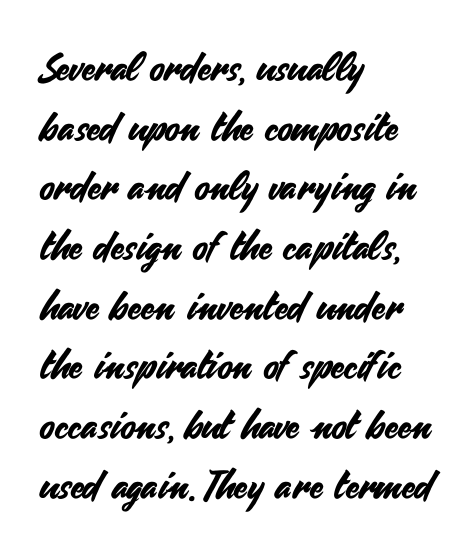
{"serif": "no", "width": "normal", "stroke_contrast": "medium", "x_height": "small", "monospaced": "no", "underline": "no", "align": "left", "line_spacing": "normal", "line_spacing_ratio": 1.53, "letter_spacing": "normal", "letter_spacing_em": 0.0, "glyph_px": 39}
